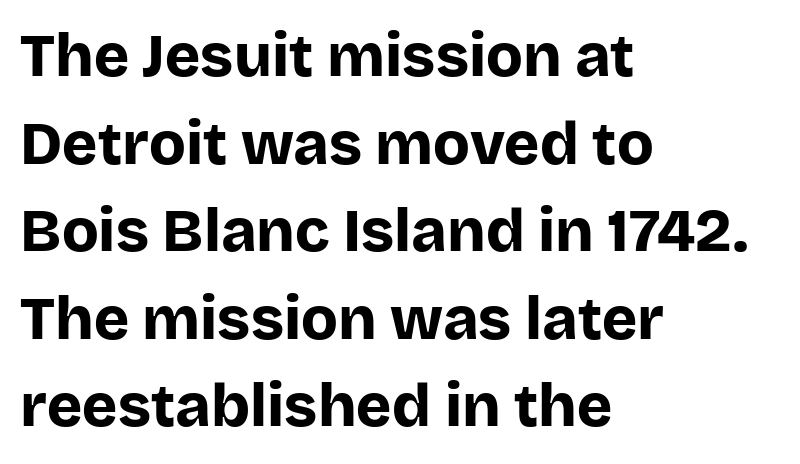
The image shows 60 px bold sans-serif type, upright; set left-aligned, normal line spacing (1.46x), normal letter spacing, not underlined; low stroke contrast and a large x-height.
